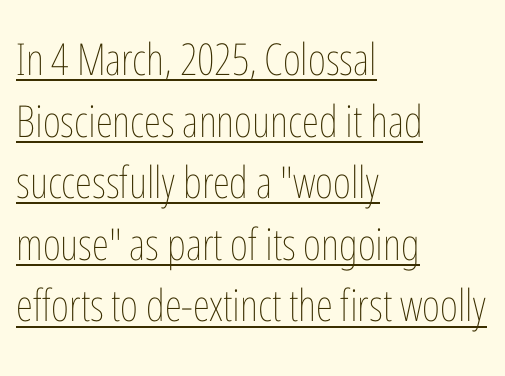
{"italic": "no", "bold": "no", "weight": "thin", "width": "condensed", "stroke_contrast": "low", "x_height": "medium", "monospaced": "no", "underline": "yes", "align": "left", "line_spacing": "normal", "line_spacing_ratio": 1.4, "letter_spacing": "normal", "letter_spacing_em": 0.0, "glyph_px": 44}
